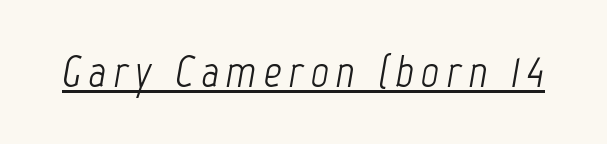
The image shows 44 px light, condensed type, italic (leaning right); set underlined; low stroke contrast and a medium x-height.
